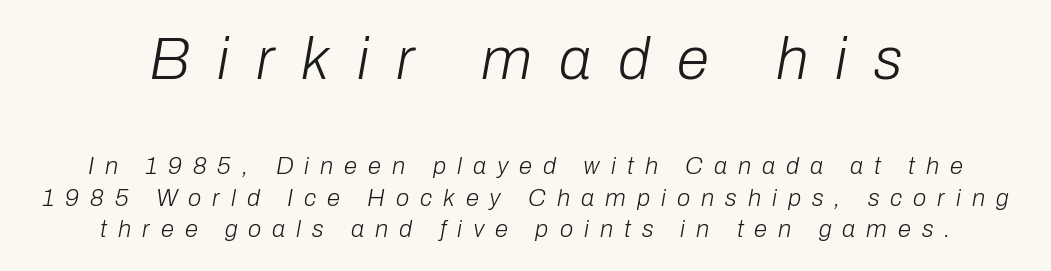
{"italic": "yes", "lean": "right", "slant_degrees": 10, "bold": "no", "weight": "light", "width": "normal", "stroke_contrast": "low", "x_height": "medium", "monospaced": "no", "underline": "no", "line_spacing": "normal", "line_spacing_ratio": 1.32, "letter_spacing": "wide", "letter_spacing_em": 0.46, "larger_block": "first", "size_ratio": 2.46, "glyph_px": 59}
